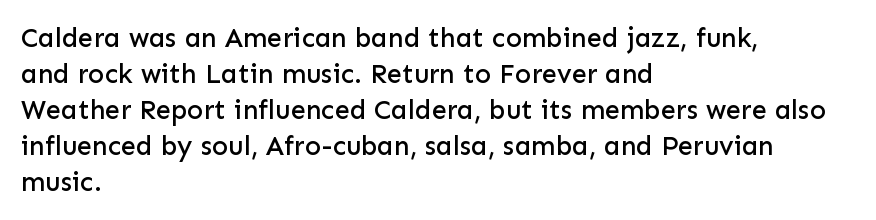
Q: Is the text italic (slanted)? A: No, it is upright.
Q: Is the text underlined? A: No.
Q: How is the paragraph aligned? A: Left-aligned.
Q: Is the spacing between letters normal or unusually wide? A: Normal.
Q: Is the spacing between lines tight, normal or loose? A: Normal.
